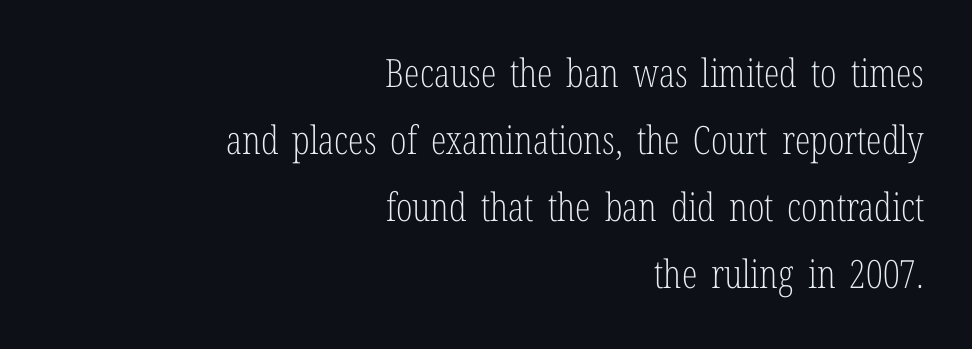
Q: Is the text bold? A: No.
Q: Is the text italic (slanted)? A: No, it is upright.
Q: Is the typeface a serif or a sans-serif typeface? A: Serif.
Q: Is the text underlined? A: No.
Q: How is the paragraph aligned? A: Right-aligned.
Q: Is the spacing between letters normal or unusually wide? A: Normal.
Q: Width (condensed, normal, or wide)? A: Condensed.
Q: Stroke contrast? A: Low.
Q: x-height? A: Medium.
Q: Monospaced? A: No.
